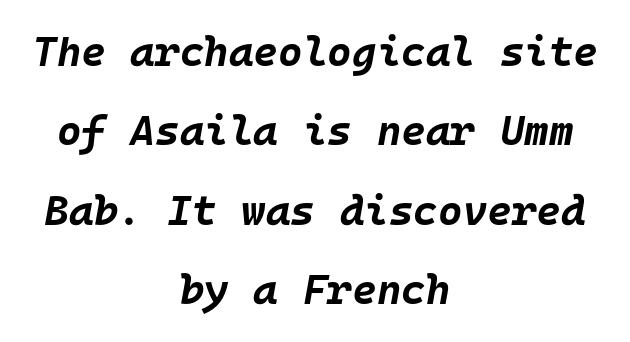
Q: Is the text bold? A: Yes.
Q: Is the text italic (slanted)? A: Yes, it leans right by about 10 degrees.
Q: Is the text underlined? A: No.
Q: How is the paragraph aligned? A: Centered.
Q: Is the spacing between letters normal or unusually wide? A: Normal.
Q: Width (condensed, normal, or wide)? A: Normal.
Q: Stroke contrast? A: Low.
Q: x-height? A: Large.
Q: Monospaced? A: Yes.
